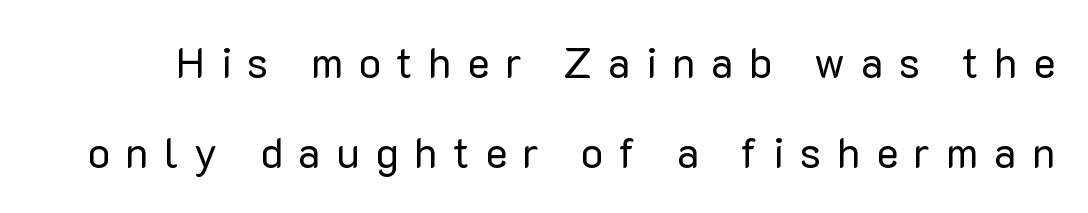
The image shows 42 px regular-weight sans-serif type, upright; set loose line spacing (2.15x), unusually wide letter spacing (+0.37 em), not underlined; low stroke contrast and a medium x-height.
